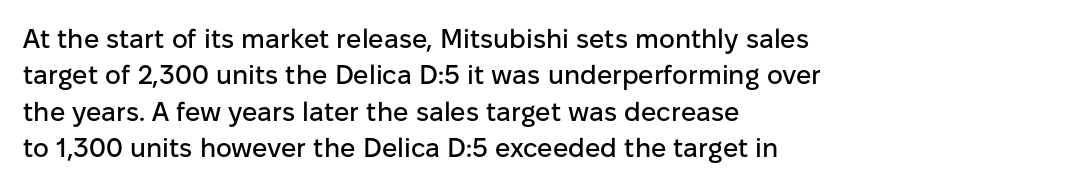
Tracking value appears to be zero — textbook default spacing. The type sits square on the baseline with zero lean. A clean baseline with only descenders dipping below it. Is the block centered? No — it sits flush against the left margin. Notice how descenders clear the ascenders below comfortably — that's standard leading.
